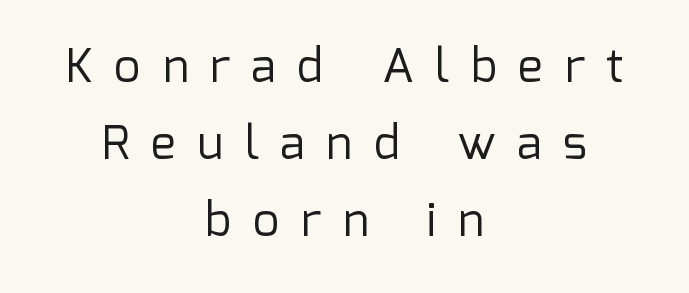
{"serif": "no", "italic": "no", "bold": "no", "weight": "regular", "width": "normal", "stroke_contrast": "low", "x_height": "medium", "monospaced": "no", "underline": "no", "align": "center", "line_spacing": "normal", "line_spacing_ratio": 1.64, "letter_spacing": "wide", "letter_spacing_em": 0.46, "glyph_px": 47}
